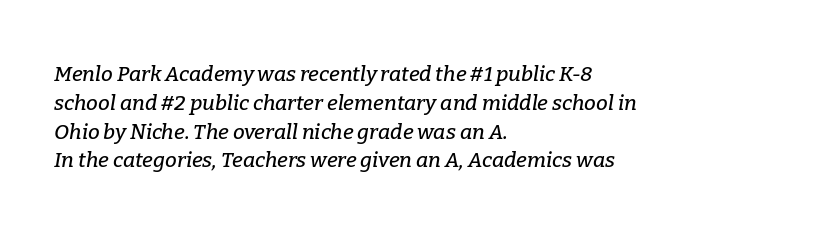
Tracking value appears to be zero — textbook default spacing. Nobody drew a line under any word here. If you drew a line through each stem, it would be angled. The paragraph has a hard left edge and a soft right edge. Whoever set this chose a conventional vertical rhythm.
